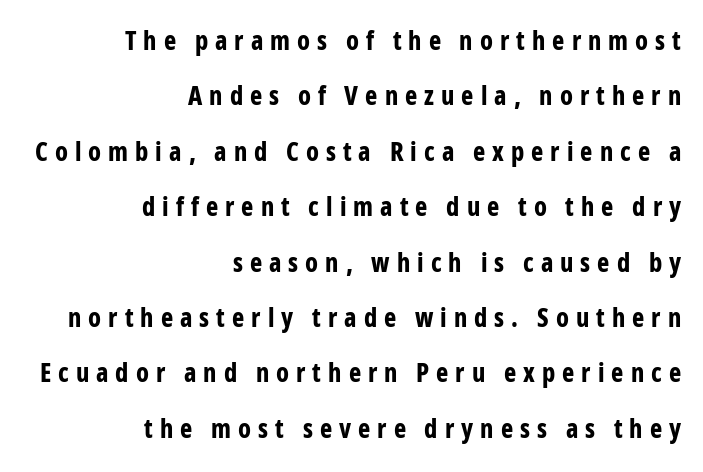
Q: Is the text bold? A: Yes.
Q: Is the text italic (slanted)? A: No, it is upright.
Q: Is the text underlined? A: No.
Q: How is the paragraph aligned? A: Right-aligned.
Q: Is the spacing between letters normal or unusually wide? A: Unusually wide.
Q: Is the spacing between lines tight, normal or loose? A: Loose.
